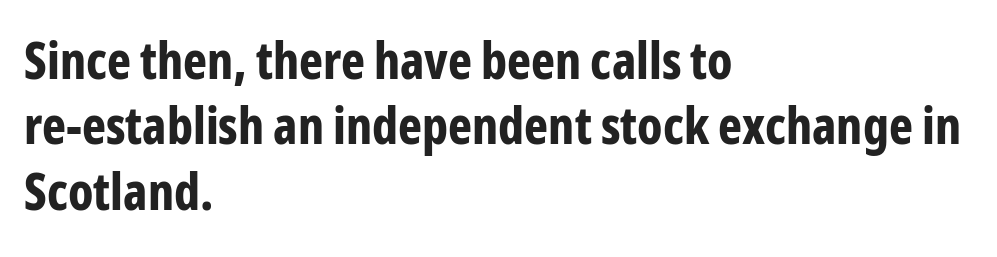
Q: Is the text bold? A: Yes.
Q: Is the text italic (slanted)? A: No, it is upright.
Q: Is the typeface a serif or a sans-serif typeface? A: Sans-serif.
Q: Is the text underlined? A: No.
Q: How is the paragraph aligned? A: Left-aligned.
Q: Is the spacing between letters normal or unusually wide? A: Normal.
Q: Is the spacing between lines tight, normal or loose? A: Normal.
Q: Width (condensed, normal, or wide)? A: Condensed.
Q: Stroke contrast? A: Low.
Q: x-height? A: Medium.
Q: Monospaced? A: No.
